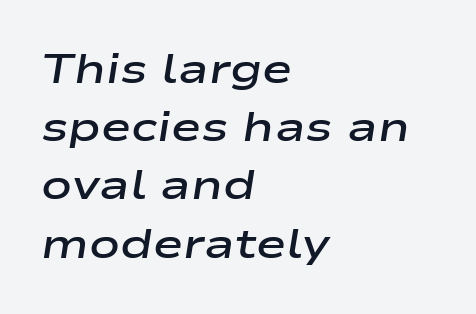
The image shows 41 px semibold, wide type, italic (leaning right); set left-aligned, normal line spacing (1.42x), normal letter spacing, not underlined; low stroke contrast and a medium x-height.
